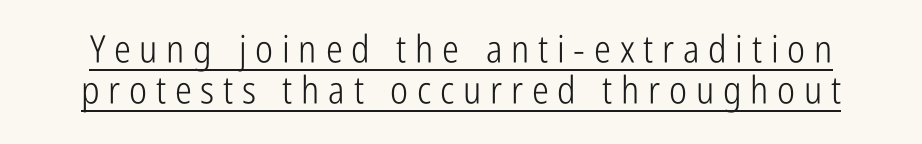
{"serif": "no", "italic": "no", "bold": "no", "weight": "light", "width": "condensed", "stroke_contrast": "low", "x_height": "medium", "monospaced": "no", "underline": "yes", "line_spacing": "tight", "line_spacing_ratio": 1.07, "letter_spacing": "wide", "letter_spacing_em": 0.23, "glyph_px": 38}
